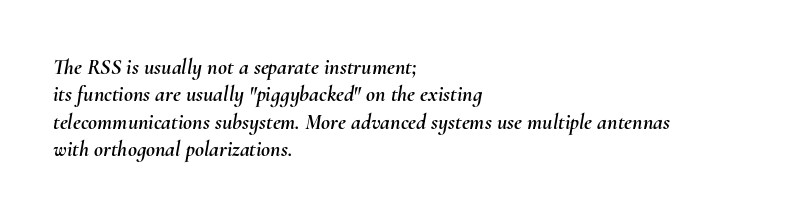
Q: Is the text italic (slanted)? A: Yes, it leans right by about 10 degrees.
Q: Is the text underlined? A: No.
Q: How is the paragraph aligned? A: Left-aligned.
Q: Is the spacing between letters normal or unusually wide? A: Normal.
Q: Is the spacing between lines tight, normal or loose? A: Normal.
